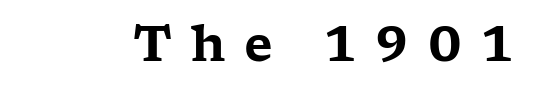
The image shows 48 px wide serif type, upright; set unusually wide letter spacing (+0.39 em), not underlined; low stroke contrast and a medium x-height.
